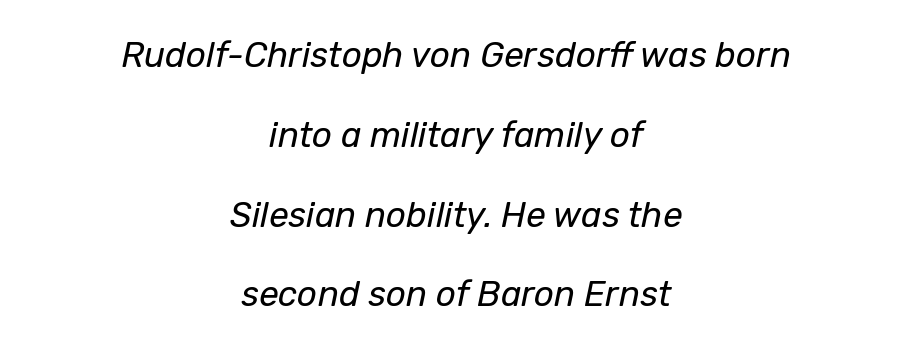
These lines stack symmetrically, like a column narrowing and widening about its center. The space directly below the letters is spotless. Vertical spacing — loose. The rendering applies a slant to the glyphs.
